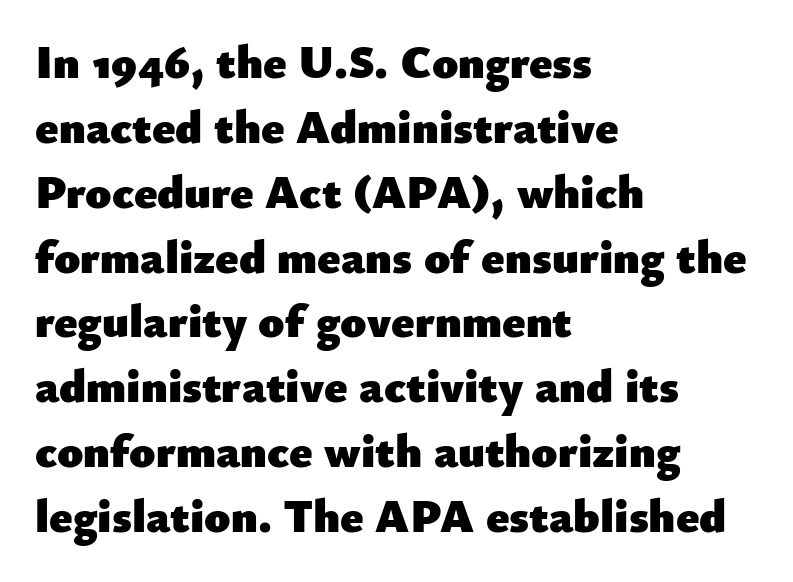
The image shows 47 px heavy sans-serif type, upright; set left-aligned, normal line spacing (1.38x), normal letter spacing, not underlined; low stroke contrast and a small x-height.
